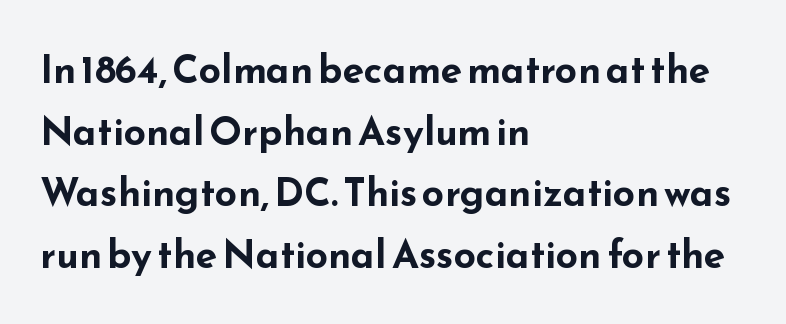
The image shows 39 px bold, wide sans-serif type, upright; set left-aligned, normal line spacing (1.58x), normal letter spacing, not underlined; low stroke contrast and a small x-height.
